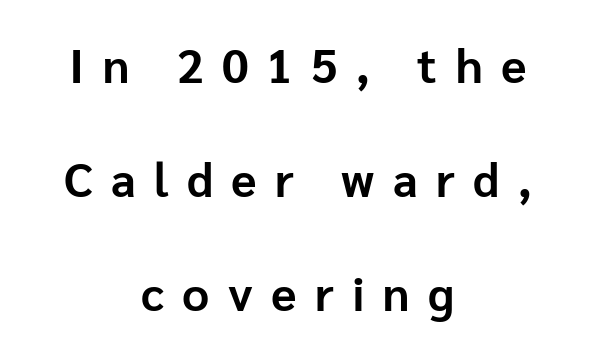
The image shows 47 px bold sans-serif type, upright; set centered, loose line spacing (2.43x), unusually wide letter spacing (+0.39 em), not underlined; low stroke contrast and a medium x-height.
